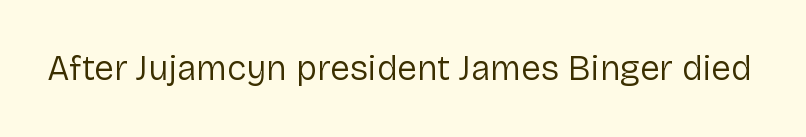
{"serif": "no", "italic": "no", "bold": "no", "weight": "regular", "width": "normal", "stroke_contrast": "low", "x_height": "medium", "monospaced": "no", "underline": "no", "letter_spacing": "normal", "letter_spacing_em": 0.0, "glyph_px": 35}
